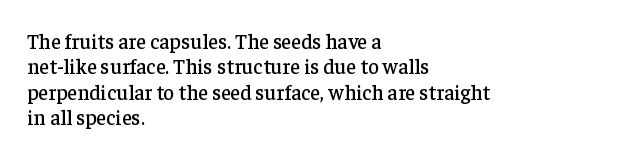
Q: Is the text italic (slanted)? A: No, it is upright.
Q: Is the text underlined? A: No.
Q: How is the paragraph aligned? A: Left-aligned.
Q: Is the spacing between letters normal or unusually wide? A: Normal.
